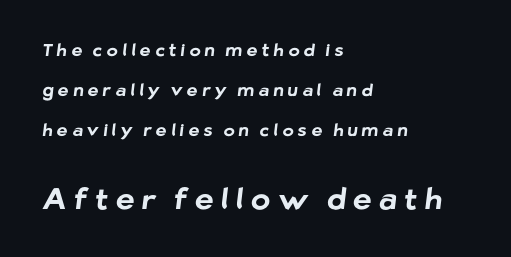
{"serif": "no", "bold": "yes", "weight": "bold", "width": "normal", "stroke_contrast": "low", "x_height": "medium", "monospaced": "no", "underline": "no", "align": "left", "line_spacing": "loose", "line_spacing_ratio": 2.34, "letter_spacing": "wide", "letter_spacing_em": 0.25, "larger_block": "second", "size_ratio": 1.71, "glyph_px": 29}
